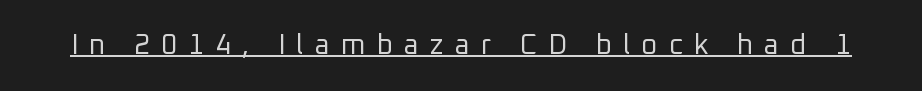
{"serif": "no", "italic": "no", "bold": "no", "weight": "regular", "width": "normal", "stroke_contrast": "low", "x_height": "medium", "monospaced": "no", "underline": "yes", "letter_spacing": "wide", "letter_spacing_em": 0.39, "glyph_px": 28}
